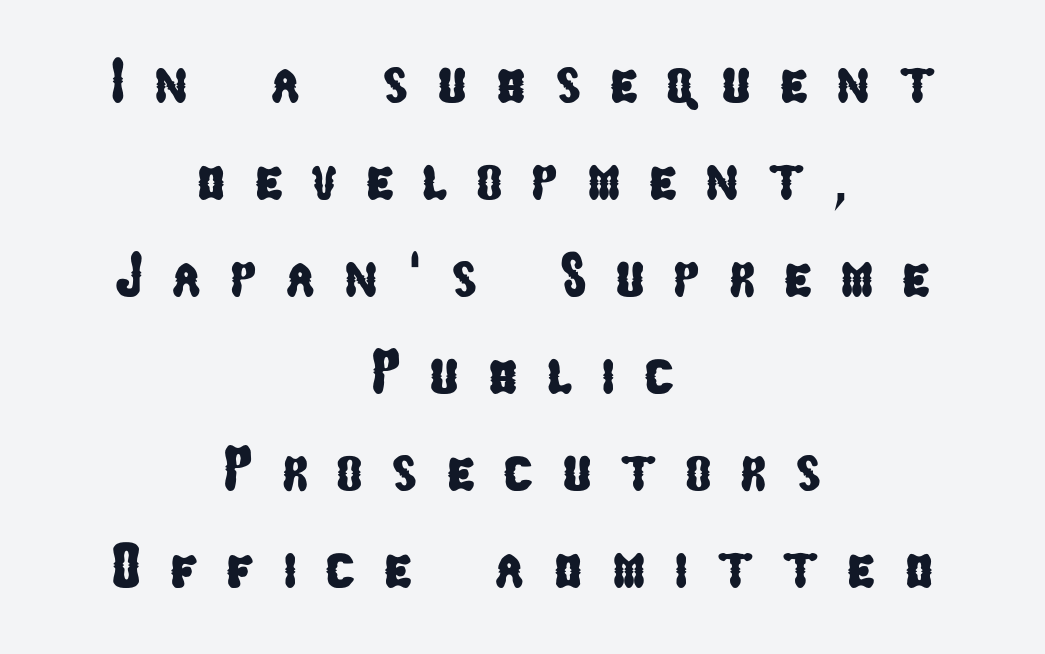
{"serif": "no", "width": "condensed", "stroke_contrast": "low", "x_height": "medium", "monospaced": "no", "underline": "no", "align": "center", "line_spacing": "normal", "line_spacing_ratio": 1.54, "letter_spacing": "wide", "letter_spacing_em": 0.45, "glyph_px": 63}
